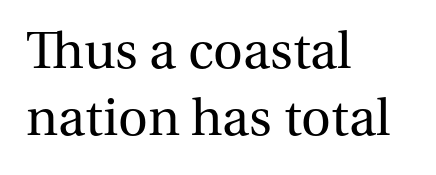
The image shows 55 px regular-weight serif type, upright; set left-aligned, line spacing 1.21x, normal letter spacing, not underlined; medium stroke contrast and a medium x-height.
